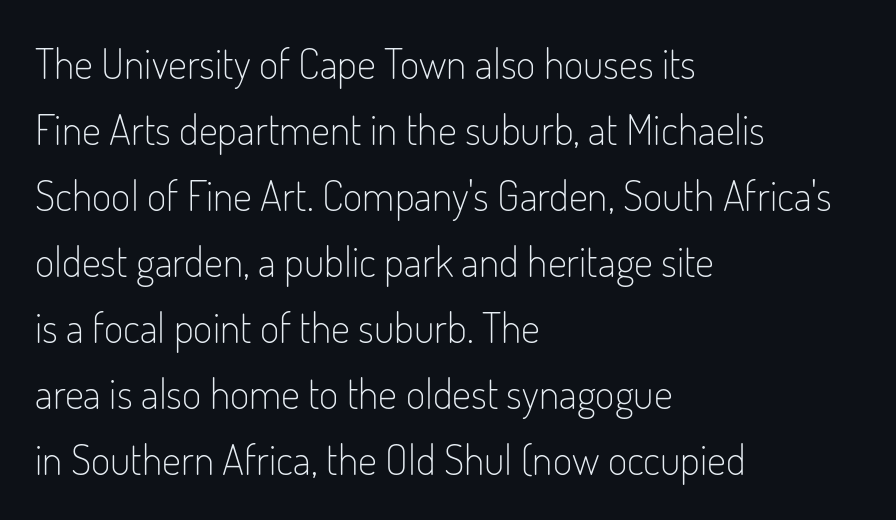
The image shows 42 px light, condensed sans-serif type, upright; set left-aligned, normal line spacing (1.57x), normal letter spacing, not underlined; low stroke contrast and a small x-height.
